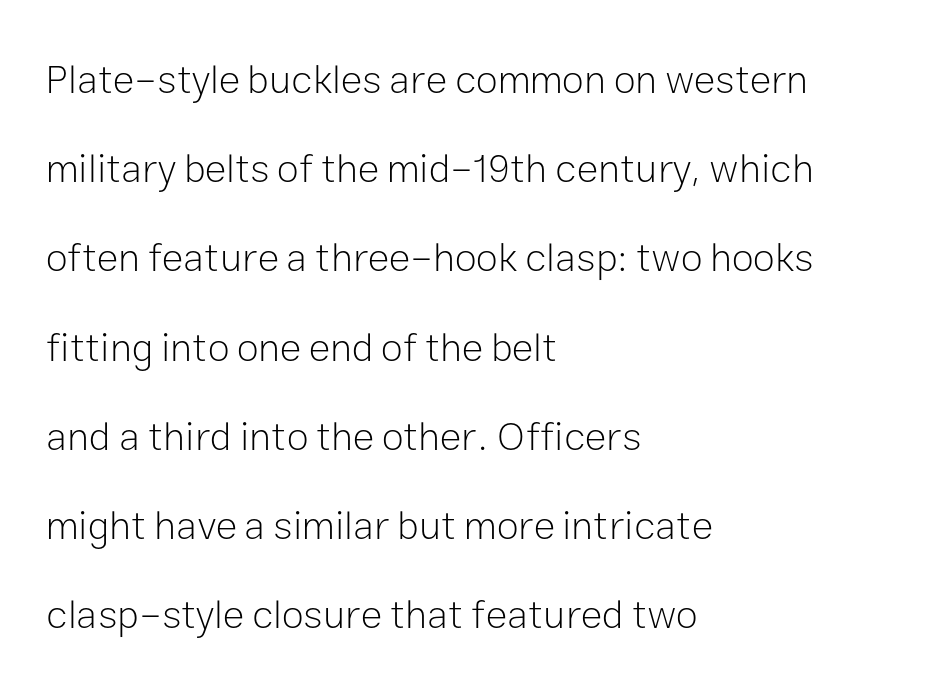
A typesetter would mark this as roman, not italic. Descender tails drop into unmarked territory. Varying glyph widths throughout — classic text-font behaviour. In CSS terms this would be text-align: left.
